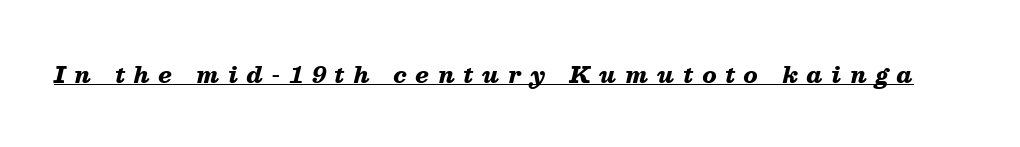
Thick stems and heavy bowls — unmistakably bold. Slant detected: the letters are inclined. The tracking jumps out immediately: characters are airy and widely separated. Does a line run under the words? Yes, clearly.
